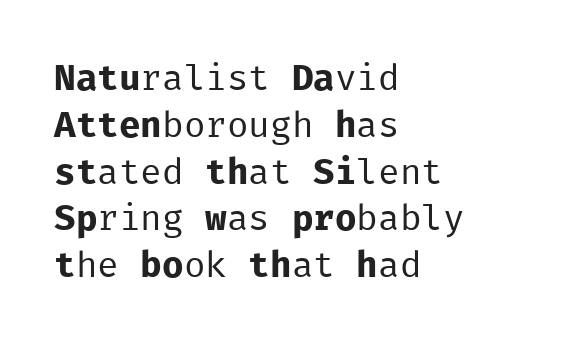
The image shows 36 px regular-weight sans-serif type, upright, monospaced; set left-aligned, normal line spacing (1.3x), normal letter spacing, not underlined; low stroke contrast and a medium x-height.
